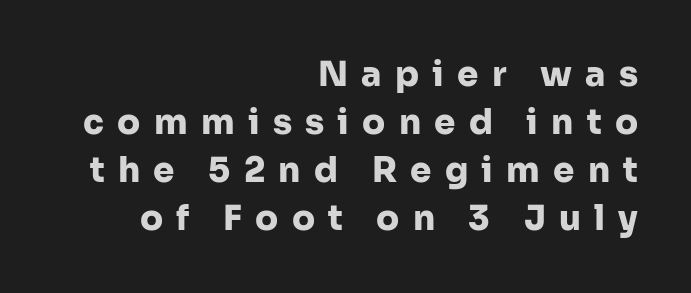
{"serif": "no", "italic": "no", "bold": "yes", "weight": "heavy", "width": "normal", "stroke_contrast": "low", "x_height": "medium", "monospaced": "no", "underline": "no", "align": "right", "line_spacing": "normal", "line_spacing_ratio": 1.41, "letter_spacing": "wide", "letter_spacing_em": 0.39, "glyph_px": 34}
